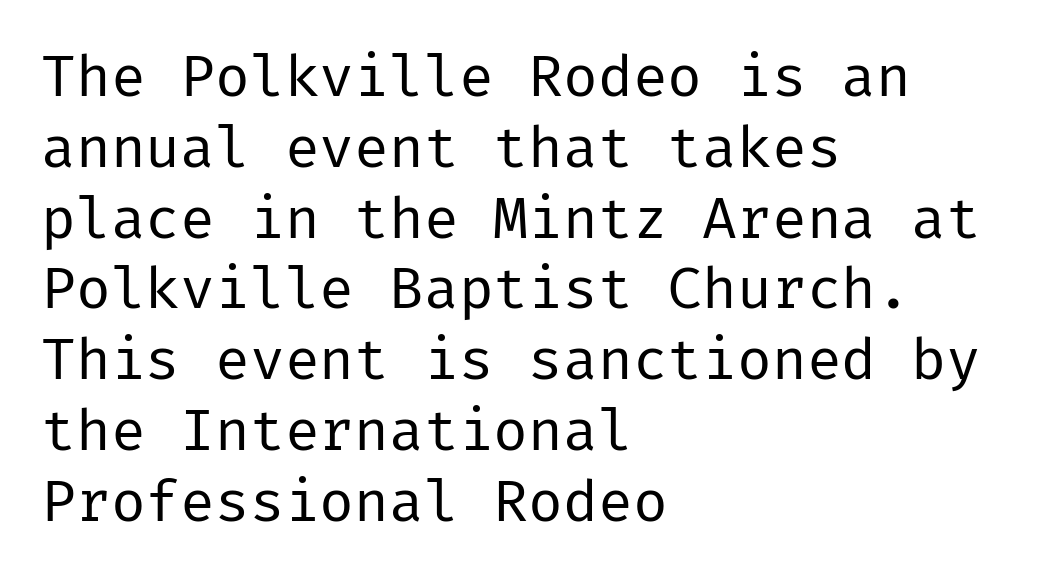
The image shows 58 px regular-weight sans-serif type, upright; set left-aligned, line spacing 1.22x, normal letter spacing, not underlined; low stroke contrast and a medium x-height.
